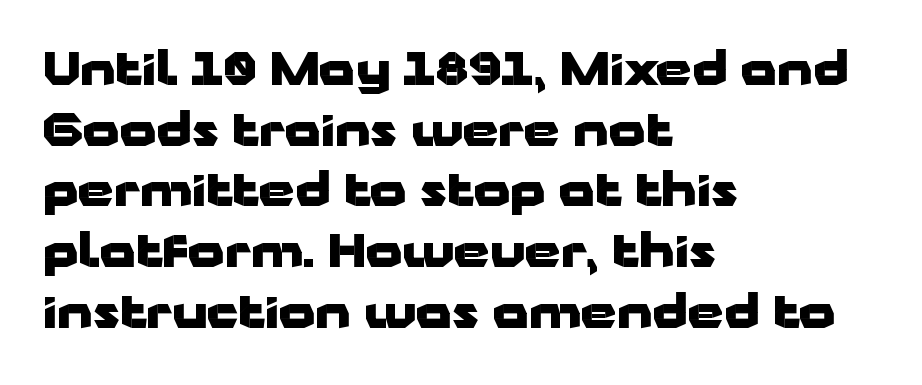
Q: Is the text bold? A: Yes.
Q: Is the text italic (slanted)? A: No, it is upright.
Q: Is the typeface a serif or a sans-serif typeface? A: Sans-serif.
Q: Is the text underlined? A: No.
Q: How is the paragraph aligned? A: Left-aligned.
Q: Is the spacing between letters normal or unusually wide? A: Normal.
Q: Is the spacing between lines tight, normal or loose? A: Normal.
Q: Width (condensed, normal, or wide)? A: Wide.
Q: Stroke contrast? A: Low.
Q: x-height? A: Medium.
Q: Monospaced? A: No.
